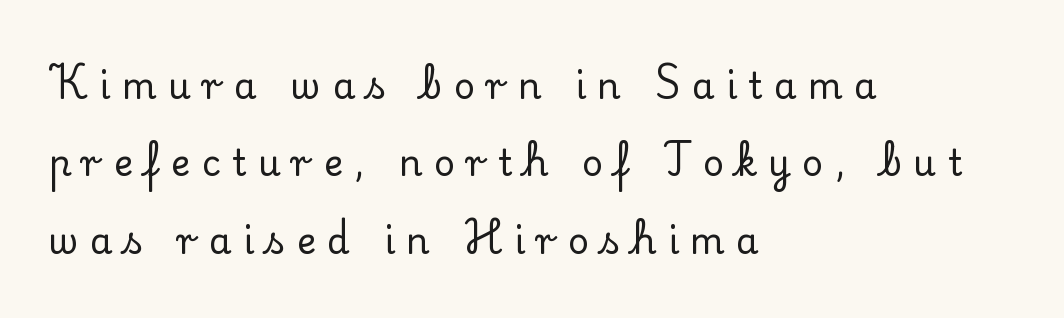
The image shows 36 px serif type, upright; set left-aligned, loose line spacing (2.15x), unusually wide letter spacing (+0.32 em), not underlined; low stroke contrast and a small x-height.
